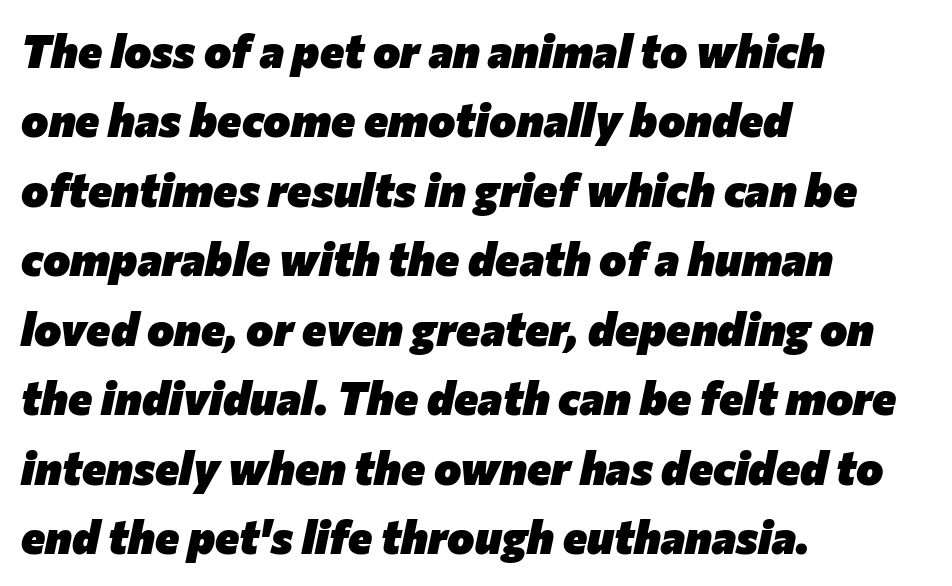
The image shows 46 px heavy type, italic (leaning right); set left-aligned, normal line spacing (1.51x), normal letter spacing, not underlined; low stroke contrast and a medium x-height.
